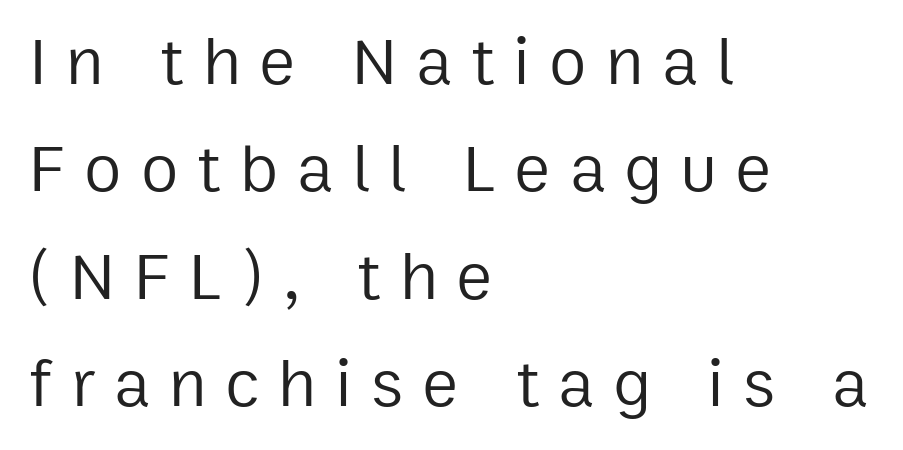
{"serif": "no", "italic": "no", "bold": "no", "weight": "regular", "width": "normal", "stroke_contrast": "low", "x_height": "medium", "monospaced": "no", "underline": "no", "align": "left", "line_spacing": "normal", "line_spacing_ratio": 1.58, "letter_spacing": "wide", "letter_spacing_em": 0.28, "glyph_px": 68}
